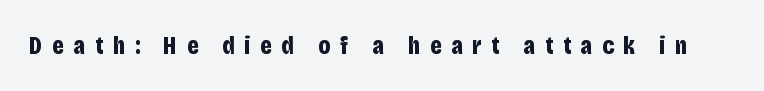
Q: Is the text bold? A: Yes.
Q: Is the text italic (slanted)? A: No, it is upright.
Q: Is the text underlined? A: No.
Q: Is the spacing between letters normal or unusually wide? A: Unusually wide.
